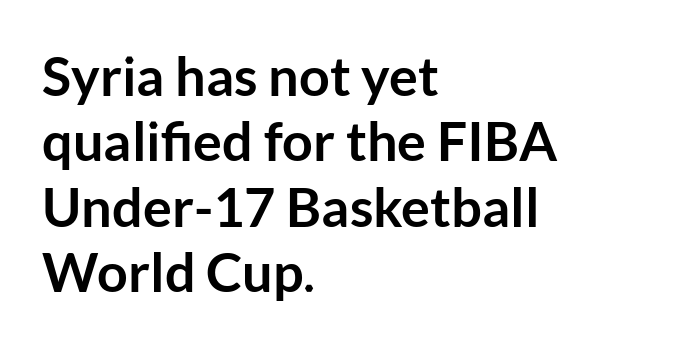
Teacher's note: observe the even left margin — that is flush-left alignment. Typographic density is high because the face is bold. Nope, no serifs anywhere on these letters. Characters remain perfectly vertical along every line. Standard letterfit; no display-style spreading of the glyphs.
